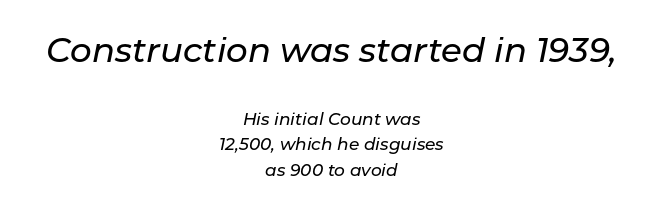
Q: Is the text italic (slanted)? A: Yes, it leans right by about 11 degrees.
Q: Is the text underlined? A: No.
Q: How is the paragraph aligned? A: Centered.
Q: Is the spacing between letters normal or unusually wide? A: Normal.
Q: Is the spacing between lines tight, normal or loose? A: Normal.
Q: Which block of text is set in a larger size, the first (top) or the second (bottom)? A: The first (top) one.
Q: Width (condensed, normal, or wide)? A: Normal.
Q: Stroke contrast? A: Low.
Q: x-height? A: Medium.
Q: Monospaced? A: No.
